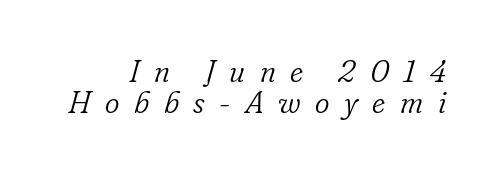
Words appear elongated and porous because spacing is wide. Type without underlining. A typesetter would call this proportional, since set widths differ per character. Typographically, this falls in the serif category.
